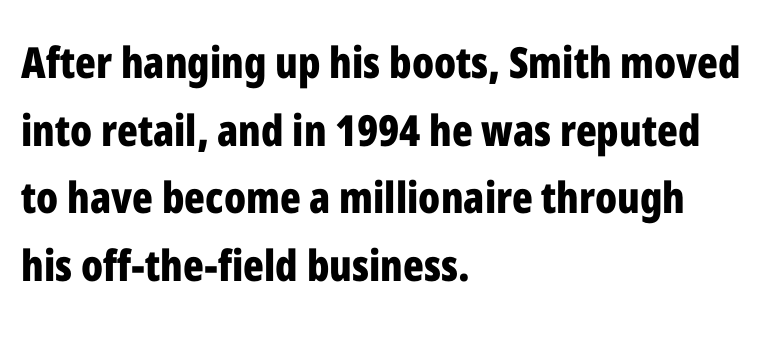
Q: Is the text bold? A: Yes.
Q: Is the text italic (slanted)? A: No, it is upright.
Q: Is the typeface a serif or a sans-serif typeface? A: Sans-serif.
Q: Is the text underlined? A: No.
Q: How is the paragraph aligned? A: Left-aligned.
Q: Is the spacing between letters normal or unusually wide? A: Normal.
Q: Is the spacing between lines tight, normal or loose? A: Normal.
Q: Width (condensed, normal, or wide)? A: Condensed.
Q: Stroke contrast? A: Low.
Q: x-height? A: Medium.
Q: Monospaced? A: No.
